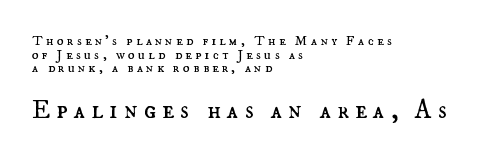
{"italic": "no", "bold": "no", "underline": "no", "align": "left", "line_spacing": "tight", "line_spacing_ratio": 0.98, "letter_spacing": "wide", "letter_spacing_em": 0.23, "larger_block": "second", "size_ratio": 1.86, "glyph_px": 26}
